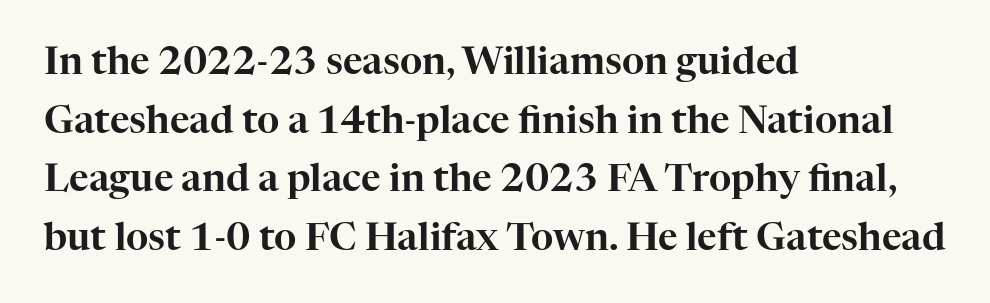
The image shows 38 px serif type, upright; set left-aligned, normal line spacing (1.54x), normal letter spacing, not underlined; high stroke contrast and a medium x-height.
